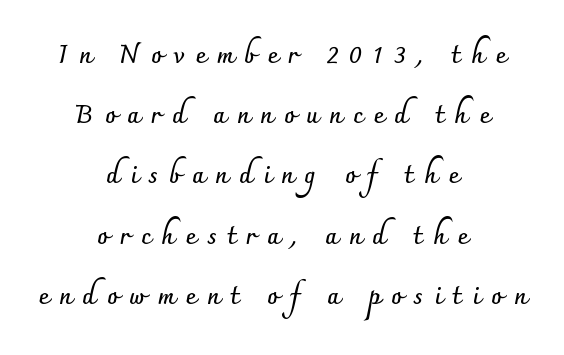
Q: Is the text bold? A: Yes.
Q: Is the text italic (slanted)? A: Yes.
Q: Is the text underlined? A: No.
Q: How is the paragraph aligned? A: Centered.
Q: Is the spacing between letters normal or unusually wide? A: Unusually wide.
Q: Is the spacing between lines tight, normal or loose? A: Loose.
